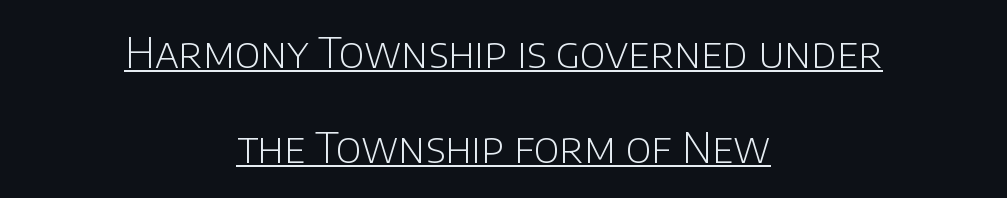
The image shows 42 px light sans-serif type, upright; set centered, loose line spacing (2.27x), normal letter spacing, underlined; low stroke contrast and a large x-height.
